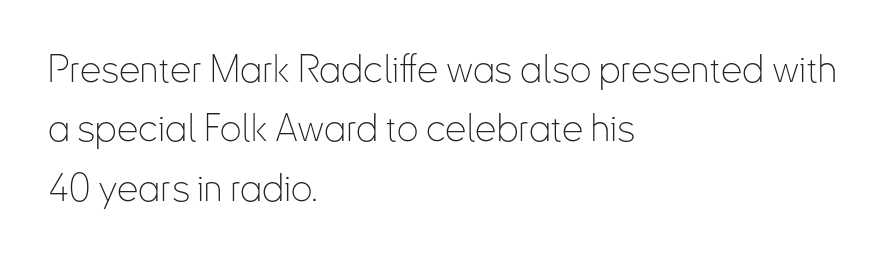
A clean baseline with only descenders dipping below it. Where is the straight margin? On the left. Does the lettering tilt? It doesn't — this is upright. What's the leading like? Ordinary, nothing unusual.
